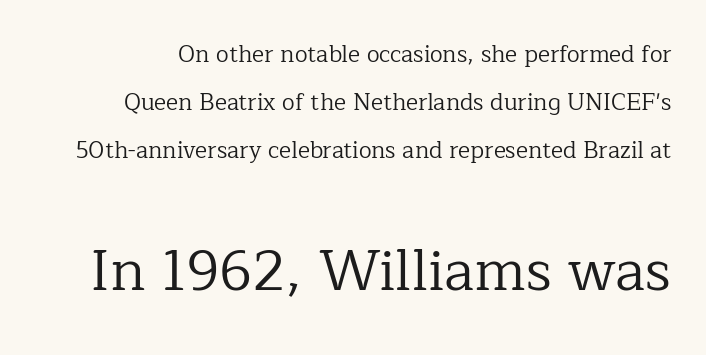
The image shows 57 px regular-weight serif type, upright; set loose line spacing (2.08x), normal letter spacing, not underlined; the second (bottom) block is 2.48x larger; low stroke contrast and a medium x-height.
